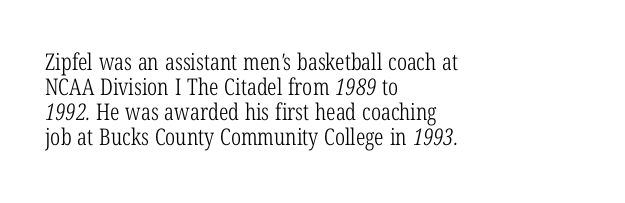
The image shows 23 px text type; set left-aligned, tight line spacing (1.09x), normal letter spacing, not underlined.
